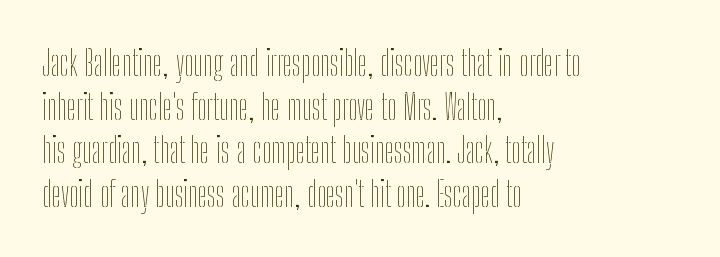
Q: Is the text bold? A: No.
Q: Is the text italic (slanted)? A: No, it is upright.
Q: Is the text underlined? A: No.
Q: How is the paragraph aligned? A: Left-aligned.
Q: Is the spacing between letters normal or unusually wide? A: Normal.
Q: Is the spacing between lines tight, normal or loose? A: Normal.
Q: Width (condensed, normal, or wide)? A: Condensed.
Q: Stroke contrast? A: Low.
Q: x-height? A: Medium.
Q: Monospaced? A: No.
